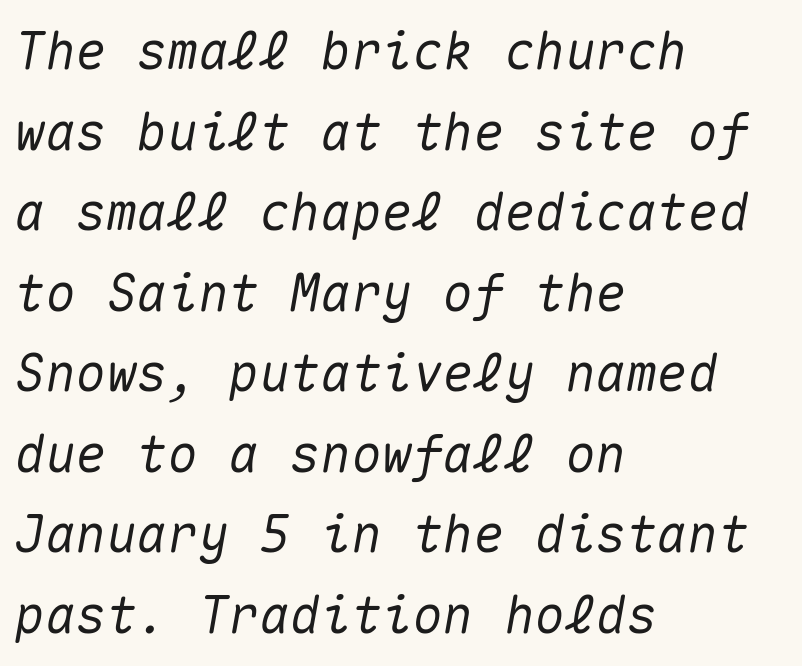
The rendering uses a moderate line-height, typical for paragraphs. Type without underlining. You could count columns in this text — the font is strictly monospaced. Students, note that the glyphs here touch the page at normal intervals.
